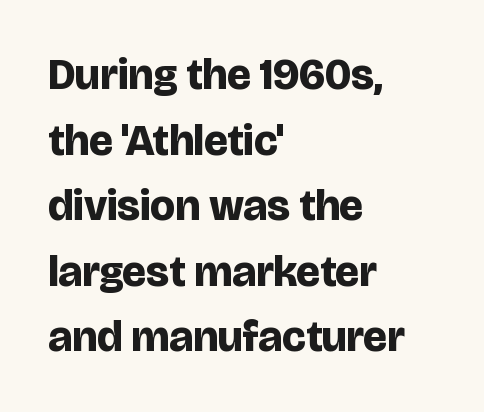
The image shows 44 px bold sans-serif type, upright; set left-aligned, normal line spacing (1.49x), normal letter spacing, not underlined; low stroke contrast and a large x-height.
